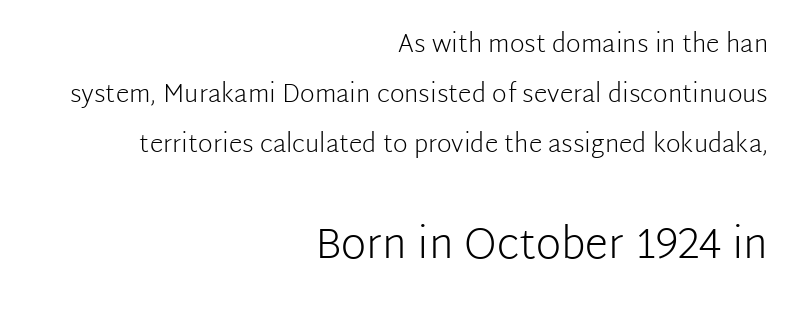
{"serif": "no", "italic": "no", "bold": "no", "weight": "light", "width": "normal", "stroke_contrast": "low", "x_height": "medium", "monospaced": "no", "underline": "no", "align": "right", "line_spacing": "loose", "line_spacing_ratio": 2.01, "letter_spacing": "normal", "letter_spacing_em": 0.0, "larger_block": "second", "size_ratio": 1.72, "glyph_px": 43}
